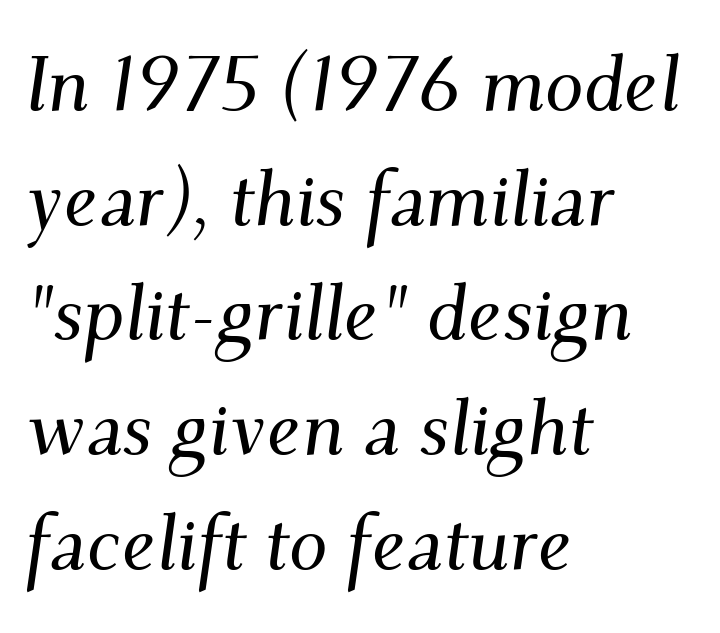
The image shows 77 px serif type, italic (leaning right); set left-aligned, normal line spacing (1.49x), normal letter spacing, not underlined; medium stroke contrast and a small x-height.
